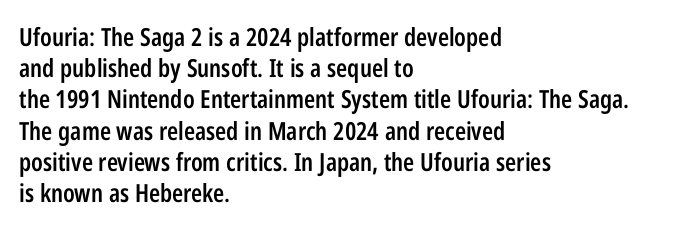
{"italic": "no", "bold": "semi", "underline": "no", "align": "left", "line_spacing": "normal", "line_spacing_ratio": 1.25, "letter_spacing": "normal", "letter_spacing_em": 0.0, "glyph_px": 25}
